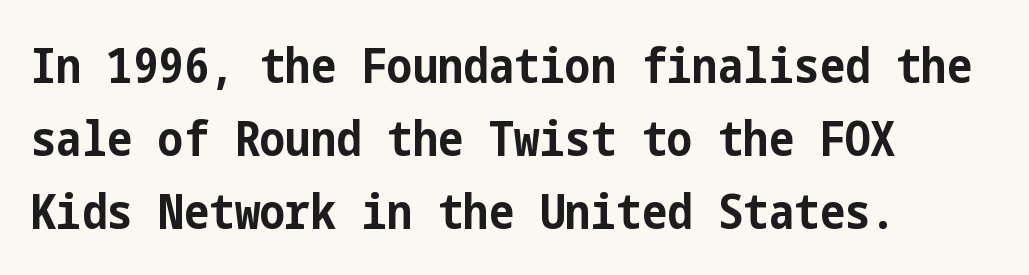
Q: Is the text bold? A: Yes.
Q: Is the text italic (slanted)? A: No, it is upright.
Q: Is the typeface a serif or a sans-serif typeface? A: Sans-serif.
Q: Is the text underlined? A: No.
Q: How is the paragraph aligned? A: Left-aligned.
Q: Is the spacing between letters normal or unusually wide? A: Normal.
Q: Is the spacing between lines tight, normal or loose? A: Normal.
Q: Width (condensed, normal, or wide)? A: Condensed.
Q: Stroke contrast? A: Low.
Q: x-height? A: Medium.
